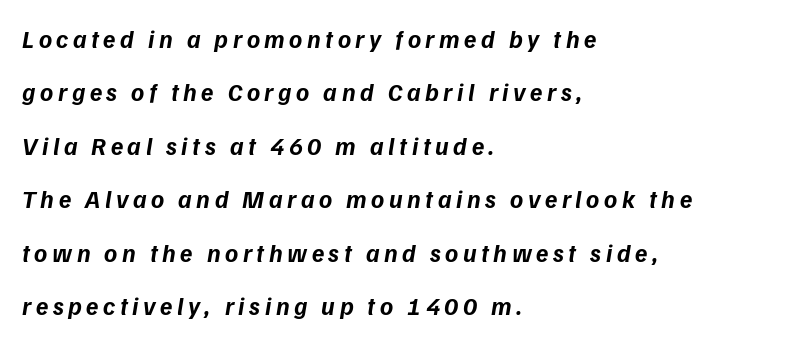
Q: Is the text bold? A: Yes.
Q: Is the text underlined? A: No.
Q: How is the paragraph aligned? A: Left-aligned.
Q: Is the spacing between lines tight, normal or loose? A: Loose.
